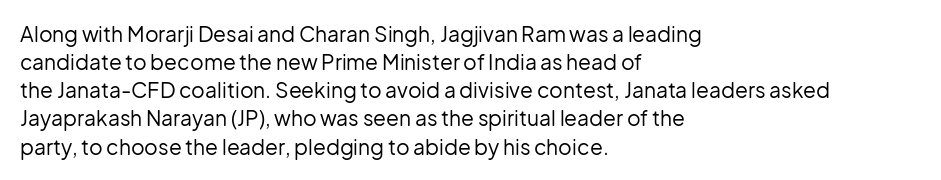
Q: Is the text bold? A: No.
Q: Is the text italic (slanted)? A: No, it is upright.
Q: Is the text underlined? A: No.
Q: How is the paragraph aligned? A: Left-aligned.
Q: Is the spacing between letters normal or unusually wide? A: Normal.
Q: Is the spacing between lines tight, normal or loose? A: Normal.
